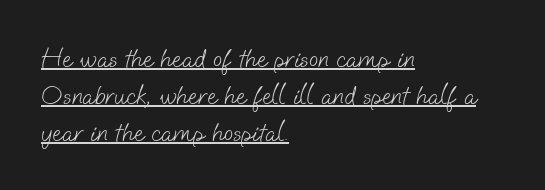
{"bold": "no", "underline": "yes", "align": "left", "line_spacing": "normal", "line_spacing_ratio": 1.37, "letter_spacing": "normal", "letter_spacing_em": 0.0, "glyph_px": 27}
